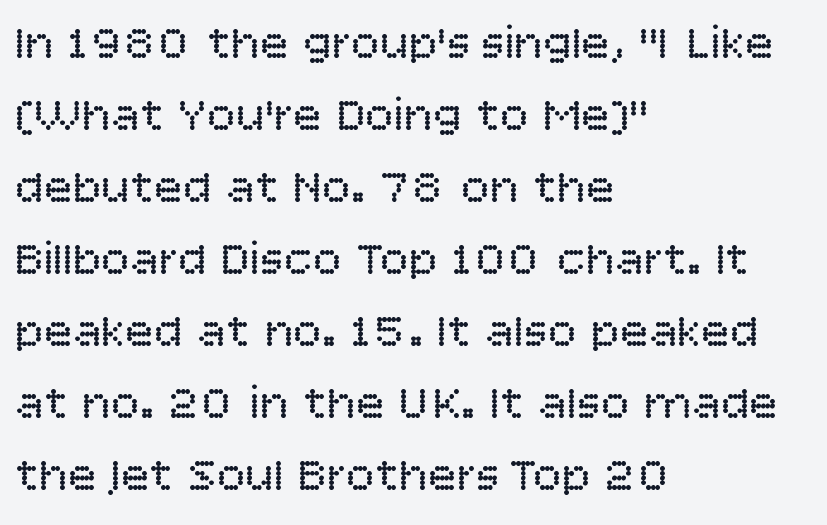
{"serif": "no", "italic": "no", "bold": "no", "weight": "regular", "width": "normal", "stroke_contrast": "low", "x_height": "large", "monospaced": "no", "underline": "no", "align": "left", "line_spacing": "normal", "line_spacing_ratio": 1.5, "letter_spacing": "normal", "letter_spacing_em": 0.0, "glyph_px": 48}
